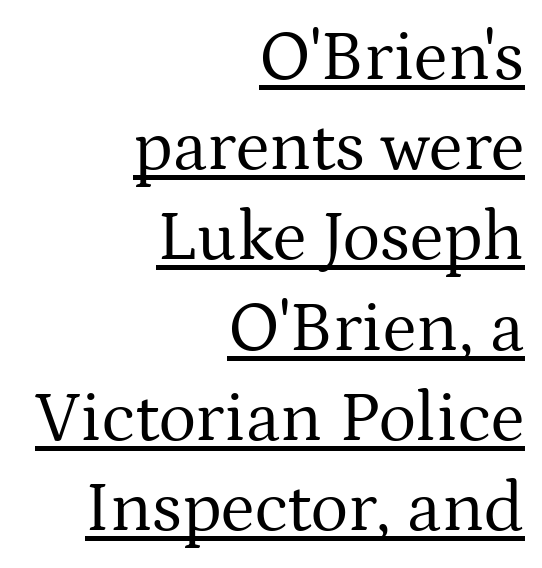
{"serif": "yes", "italic": "no", "bold": "no", "weight": "regular", "width": "normal", "stroke_contrast": "medium", "x_height": "medium", "monospaced": "no", "underline": "yes", "align": "right", "line_spacing": "normal", "line_spacing_ratio": 1.27, "letter_spacing": "normal", "letter_spacing_em": 0.0, "glyph_px": 71}
